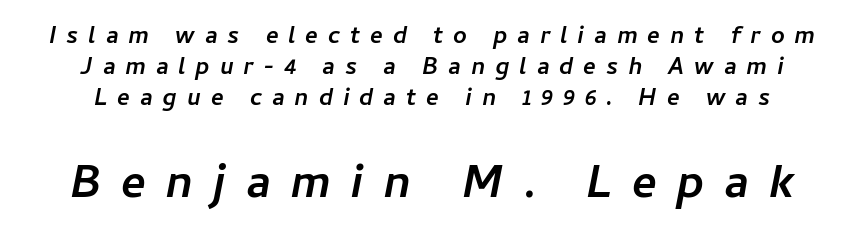
The image shows 47 px semibold type, italic (leaning right); set normal line spacing (1.3x), unusually wide letter spacing (+0.41 em), not underlined; the second (bottom) block is 1.96x larger; low stroke contrast and a medium x-height.
